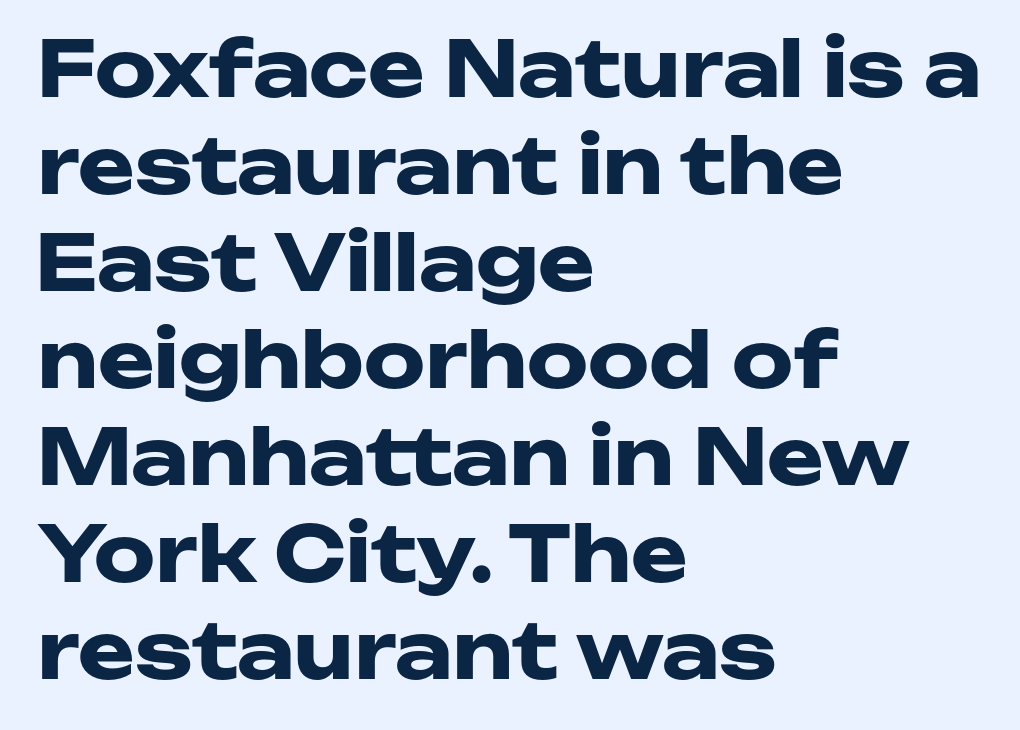
The rendering uses natural spacing where letterforms have individual widths. The words here are not underlined. Line spacing here is normal. Is the block centered? No — it sits flush against the left margin. Here the glyphs are tracked normally, forming tight word shapes. Typographic density is high because the face is bold.
